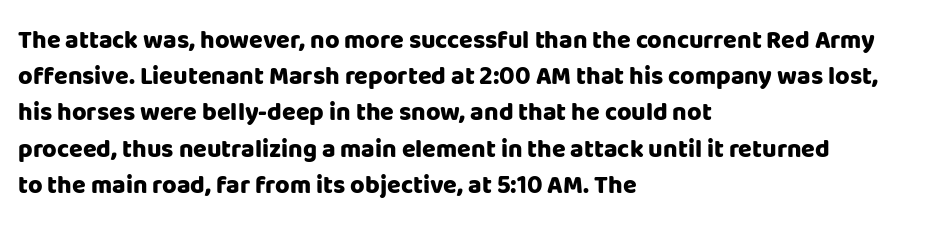
Typesetter's note: full bold, strokes at maximum text heaviness. Rendered with straight, roman letterforms. The line-height multiplier appears to be the usual default. Words appear dense and cohesive because spacing is normal. A student would call this left alignment; a typographer would say flush left, rag right. The baseline area is clear.
